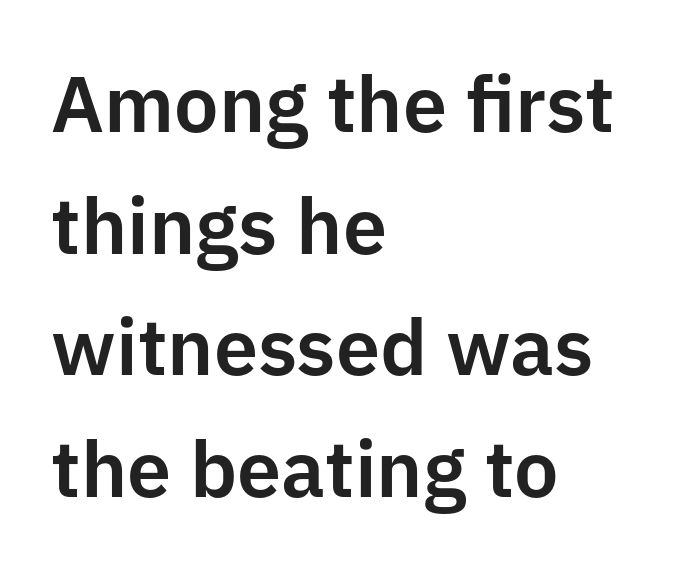
The image shows 79 px sans-serif type, upright; set left-aligned, normal line spacing (1.54x), normal letter spacing, not underlined; low stroke contrast and a medium x-height.
